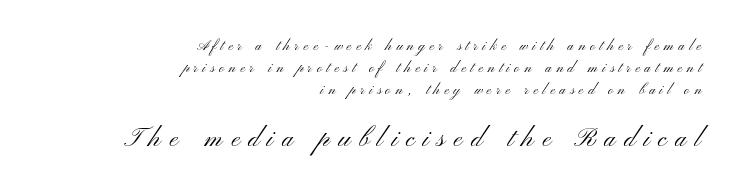
Does the bottom block carry the larger type? Yes, it does. The letters look calm and open, with moderate or lighter stems. The letterforms stand isolated, each surrounded by extra space. This block has exactly the height ordinary leading produces. Line endings align vertically; line beginnings do not.
